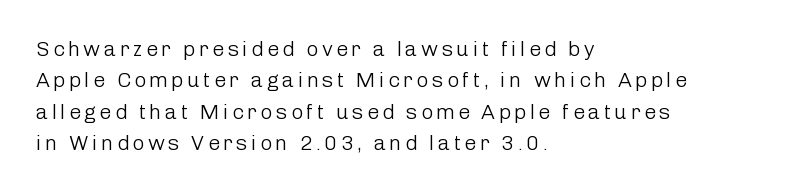
Q: Is the text bold? A: No.
Q: Is the text italic (slanted)? A: No, it is upright.
Q: Is the text underlined? A: No.
Q: How is the paragraph aligned? A: Left-aligned.
Q: Is the spacing between lines tight, normal or loose? A: Normal.
